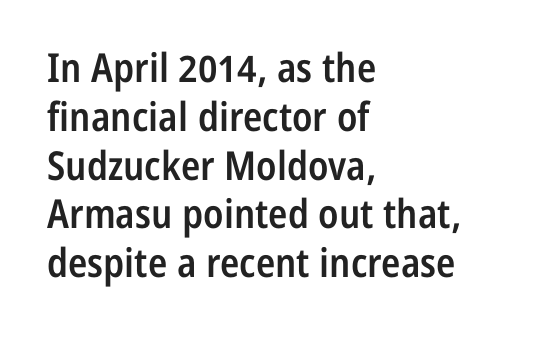
{"serif": "no", "italic": "no", "bold": "semi", "weight": "semibold", "width": "condensed", "stroke_contrast": "low", "x_height": "medium", "monospaced": "no", "underline": "no", "align": "left", "line_spacing_ratio": 1.22, "letter_spacing": "normal", "letter_spacing_em": 0.0, "glyph_px": 40}
